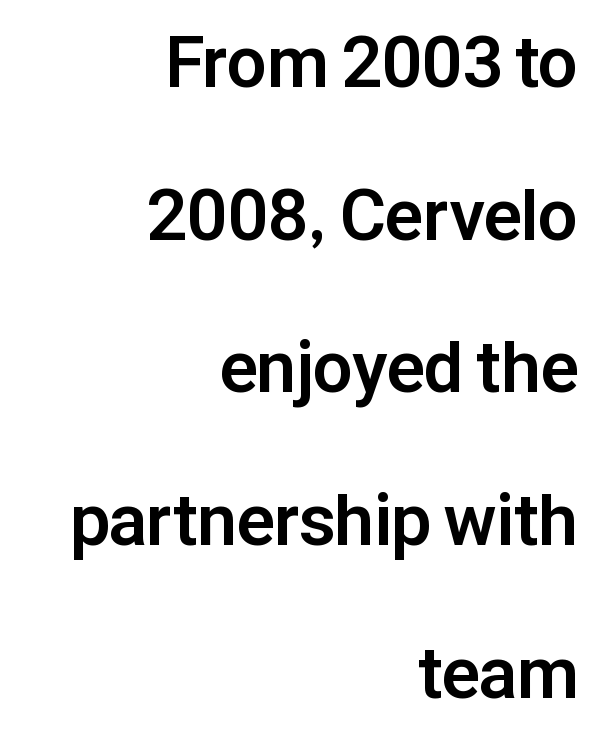
Q: Is the text bold? A: Yes.
Q: Is the text italic (slanted)? A: No, it is upright.
Q: Is the typeface a serif or a sans-serif typeface? A: Sans-serif.
Q: Is the text underlined? A: No.
Q: How is the paragraph aligned? A: Right-aligned.
Q: Is the spacing between letters normal or unusually wide? A: Normal.
Q: Is the spacing between lines tight, normal or loose? A: Loose.
Q: Width (condensed, normal, or wide)? A: Normal.
Q: Stroke contrast? A: Low.
Q: x-height? A: Medium.
Q: Monospaced? A: No.
